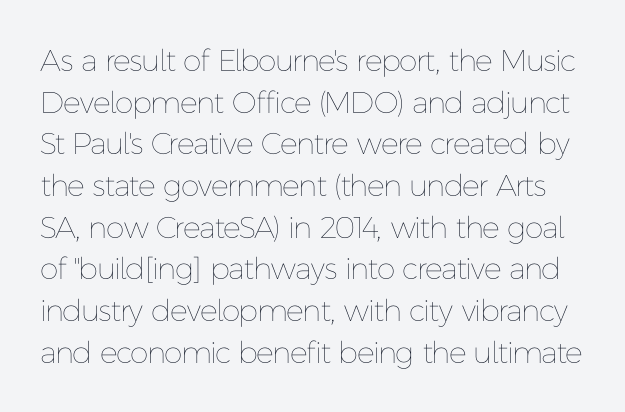
Note the varied advance widths — an 'i' is clearly narrower than an 'm'. The rendering keeps characters at their native spacing. The strip under each line holds only bare page. Line spacing here is normal. Quick note: not italic, upright. The strokes are not fattened; the text isn't bold.
